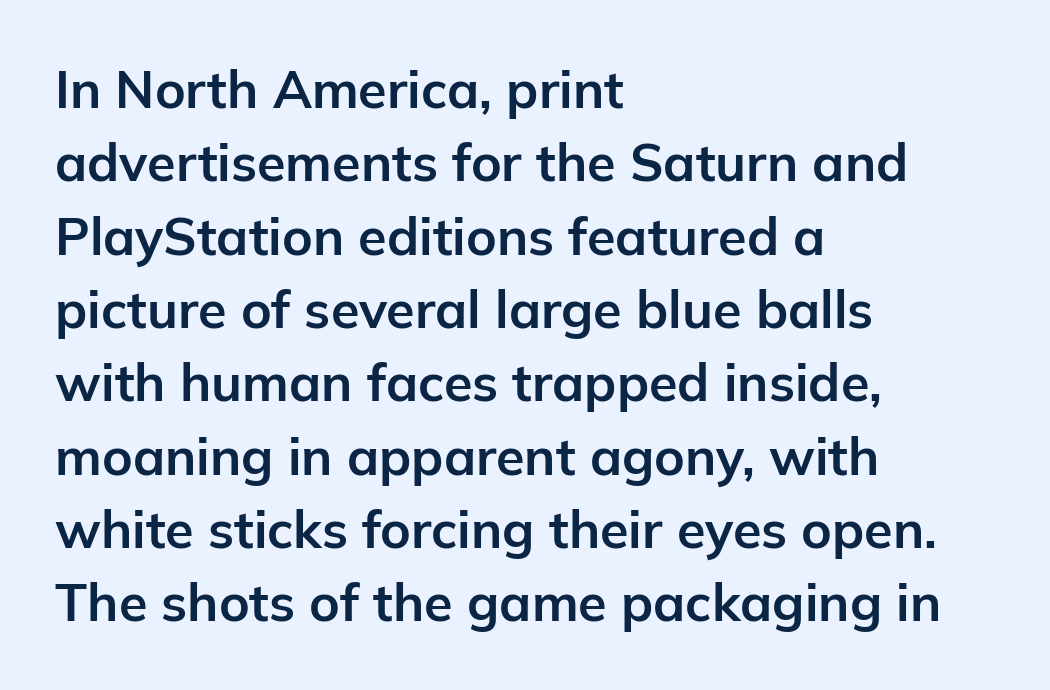
{"serif": "no", "italic": "no", "bold": "yes", "weight": "bold", "width": "normal", "stroke_contrast": "low", "x_height": "medium", "monospaced": "no", "underline": "no", "align": "left", "line_spacing": "normal", "line_spacing_ratio": 1.41, "letter_spacing": "normal", "letter_spacing_em": 0.0, "glyph_px": 52}
